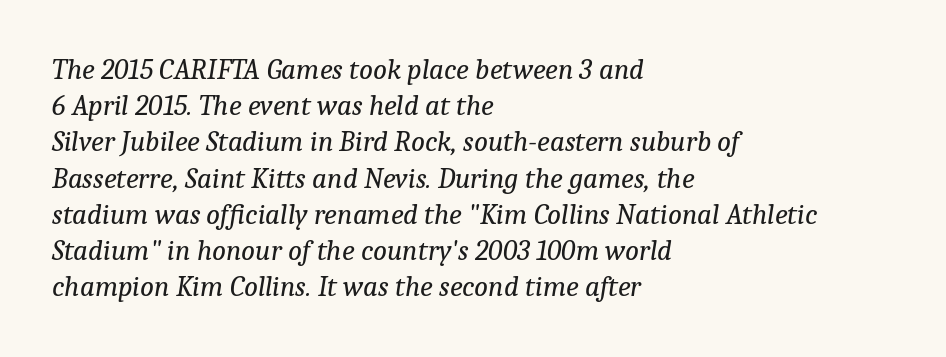
The passage is arranged the way most books set body copy — flush left. The face used here is proportionally spaced, like ordinary book or web type. Italic: yes, the glyphs are oblique. Students, note that the glyphs here touch the page at normal intervals. Baseline-to-baseline distance is the conventional proportion of letter height. Old-style or modern, the face here clearly has serifs.
